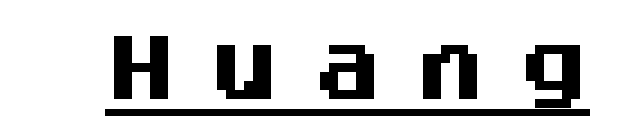
The image shows 72 px heavy sans-serif type, upright; set unusually wide letter spacing (+0.43 em), underlined; medium stroke contrast and a large x-height.
